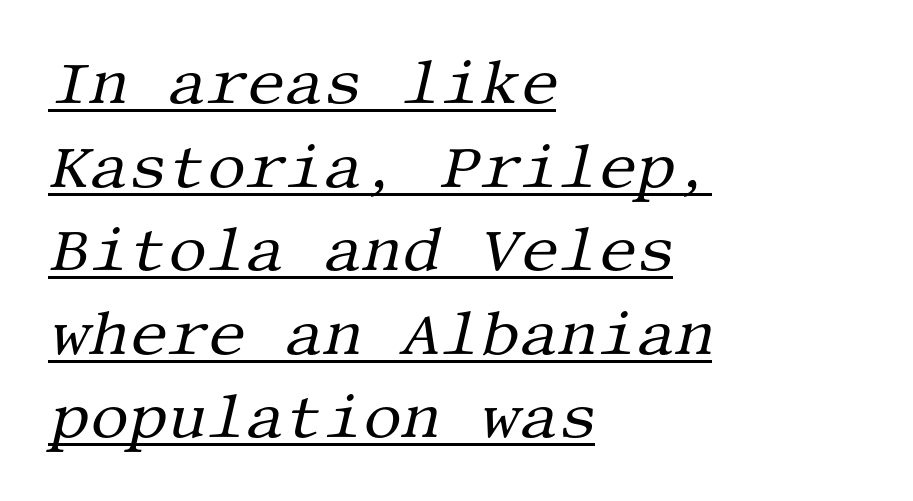
The image shows 61 px regular-weight serif type, italic (leaning right); set left-aligned, normal line spacing (1.37x), normal letter spacing, underlined; medium stroke contrast and a large x-height.
